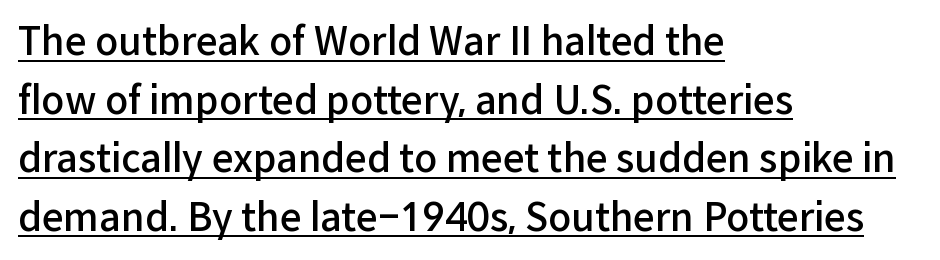
Notice how the stems are strictly vertical — no italics here. Nothing unusual about the tracking: characters are spaced as the font intends. Character widths vary here, with narrow letters taking less room than wide ones. In designer terms, the underline attribute is active on this setting. The line-height multiplier appears to be the usual default. Look at the stroke-to-counter ratio: somewhat heavy, a semibold.
